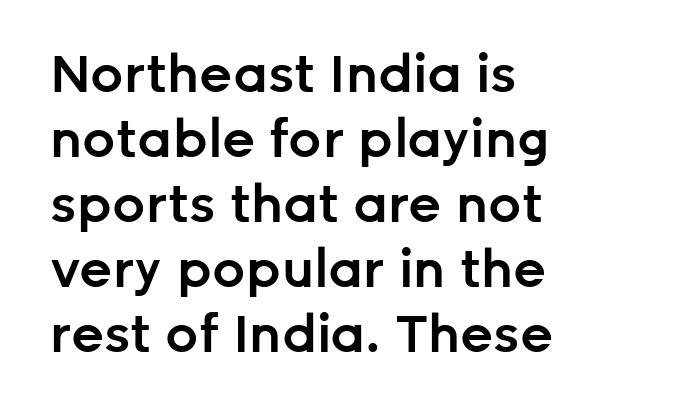
Visually the block forms a straight wall on the left and a jagged coastline on the right. Honestly, there is no underline to notice here at all. Unlike italic type, these characters show no tilt at all. Vertically, the passage feels balanced, rows spaced as you'd expect.
